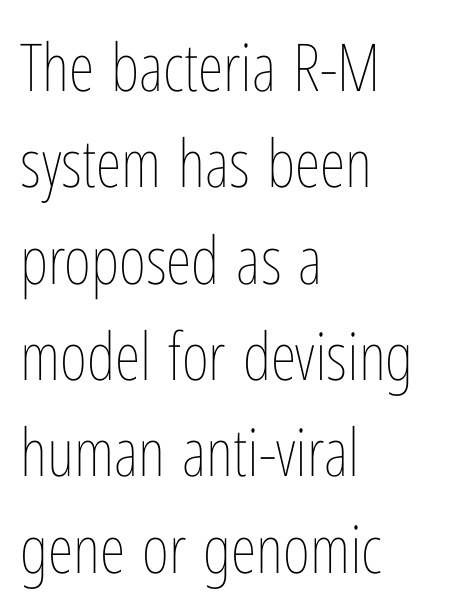
{"italic": "no", "bold": "no", "weight": "thin", "width": "condensed", "stroke_contrast": "low", "x_height": "medium", "monospaced": "no", "underline": "no", "align": "left", "line_spacing": "normal", "line_spacing_ratio": 1.46, "letter_spacing": "normal", "letter_spacing_em": 0.0, "glyph_px": 66}
